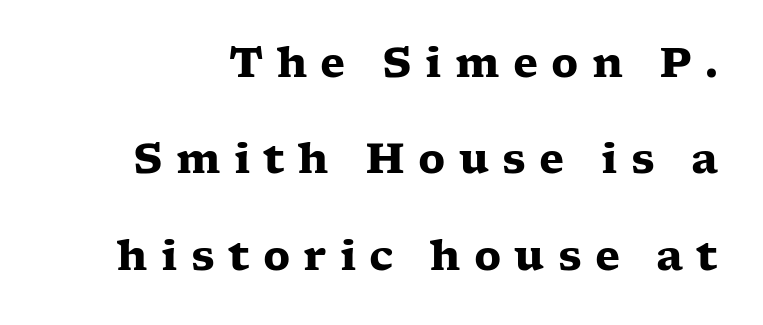
The image shows 41 px heavy, wide serif type, upright; set loose line spacing (2.35x), unusually wide letter spacing (+0.32 em), not underlined; low stroke contrast and a medium x-height.
